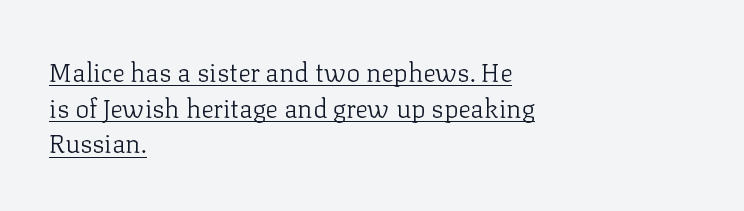
The image shows 26 px text type, upright; set left-aligned, normal line spacing (1.37x), normal letter spacing, underlined.
